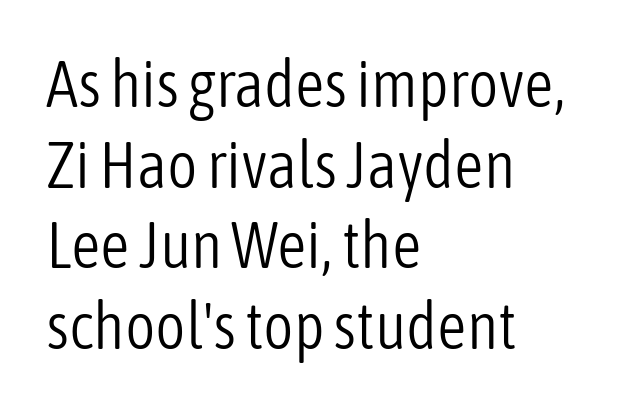
The image shows 65 px light, condensed sans-serif type, upright; set left-aligned, line spacing 1.24x, normal letter spacing, not underlined; low stroke contrast and a medium x-height.
